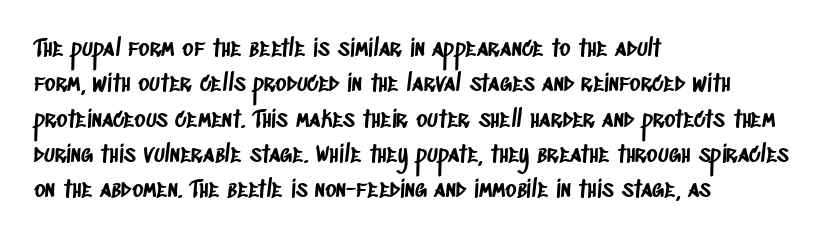
The space between consecutive lines is moderate. Beneath every word, the page is bare. Does extra space separate the letters? No, they use regular spacing. Each line starts at the same left margin while the right side varies.
